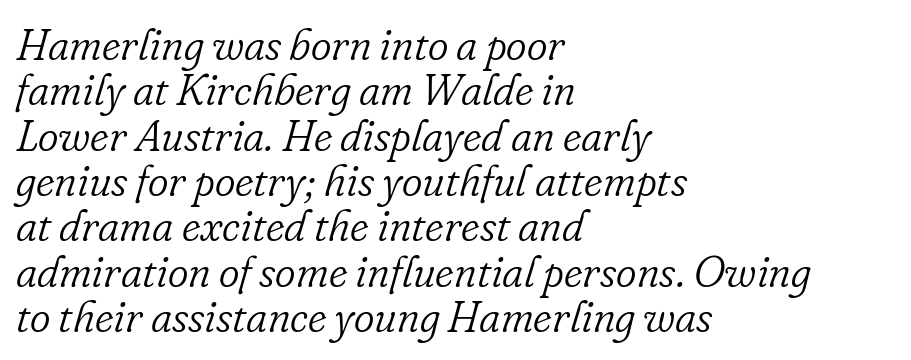
The image shows 44 px light serif type, italic (leaning right); set left-aligned, tight line spacing (1.03x), normal letter spacing, not underlined; low stroke contrast and a small x-height.
